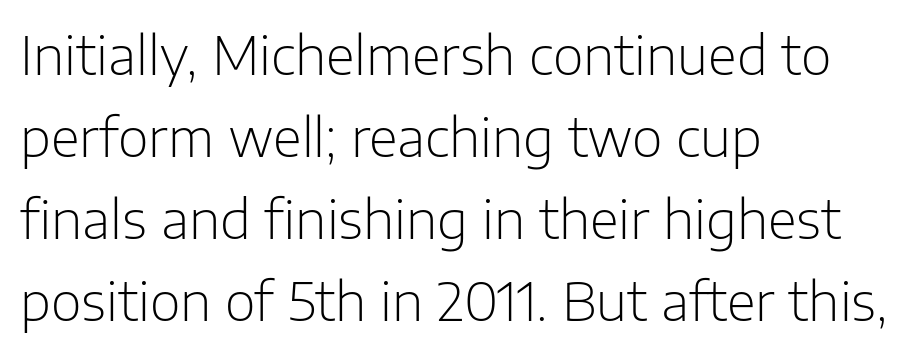
The image shows 53 px light sans-serif type, upright; set left-aligned, normal line spacing (1.55x), normal letter spacing, not underlined; low stroke contrast and a medium x-height.
